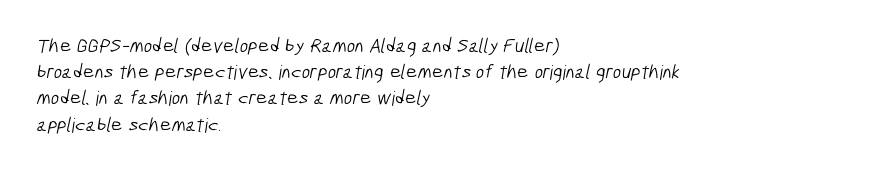
{"bold": "no", "underline": "no", "align": "left", "line_spacing": "normal", "line_spacing_ratio": 1.31, "letter_spacing": "normal", "letter_spacing_em": 0.0, "glyph_px": 20}
